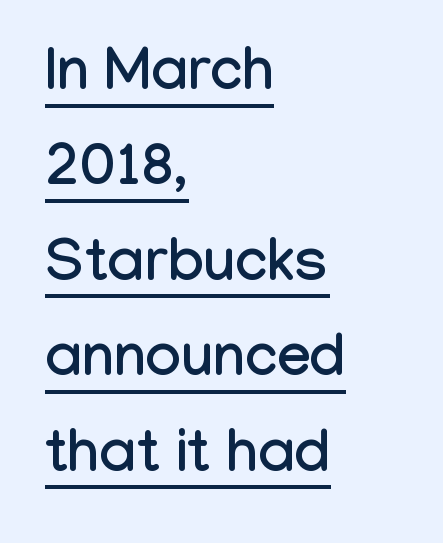
The image shows 60 px condensed sans-serif type, upright; set left-aligned, normal line spacing (1.59x), normal letter spacing, underlined; low stroke contrast and a medium x-height.
